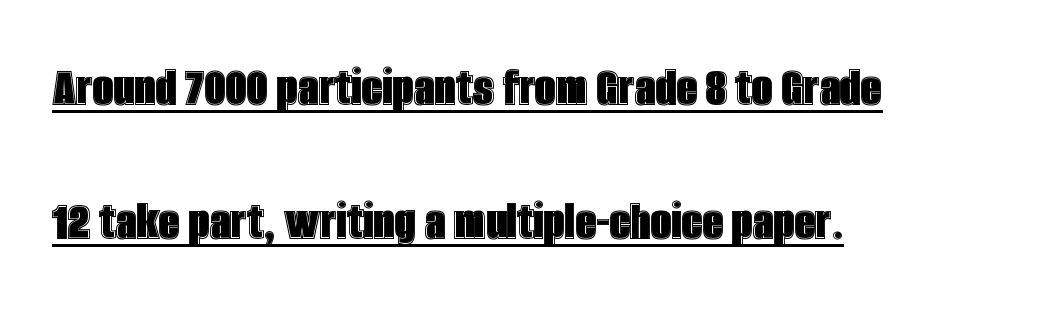
Tracking value appears to be zero — textbook default spacing. The specimen includes a rule beneath the text block's lines. You can tell it's not italic because the verticals are truly vertical. Note the varied advance widths — an 'i' is clearly narrower than an 'm'.
